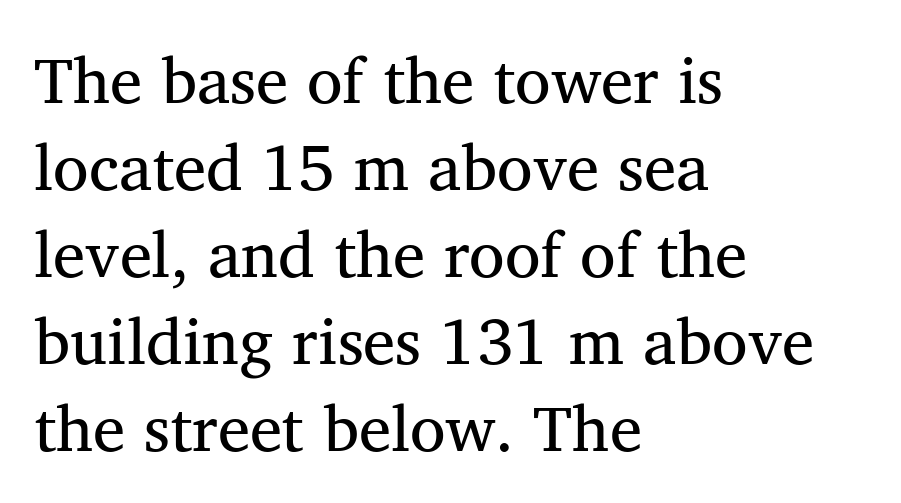
The image shows 65 px regular-weight serif type; set left-aligned, normal line spacing (1.34x), normal letter spacing, not underlined; medium stroke contrast and a medium x-height.
